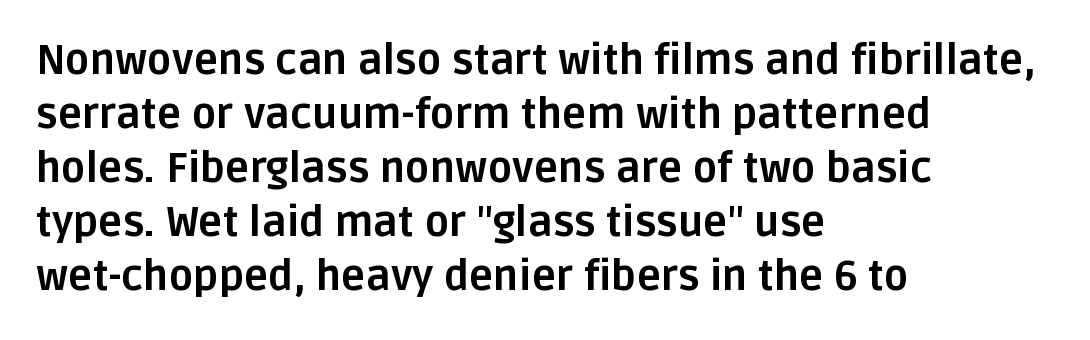
{"serif": "no", "italic": "no", "bold": "yes", "weight": "bold", "width": "normal", "stroke_contrast": "low", "x_height": "large", "monospaced": "no", "underline": "no", "align": "left", "line_spacing": "normal", "line_spacing_ratio": 1.32, "letter_spacing": "normal", "letter_spacing_em": 0.0, "glyph_px": 41}
